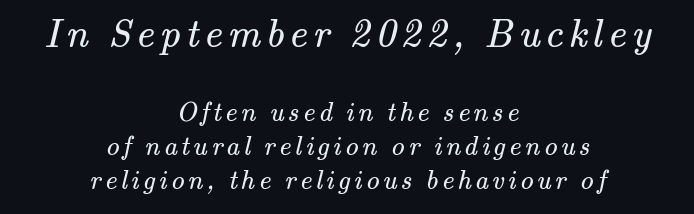
The image shows 40 px regular-weight serif type; set centered, normal line spacing (1.27x), not underlined; the first (top) block is 1.48x larger; medium stroke contrast and a small x-height.
